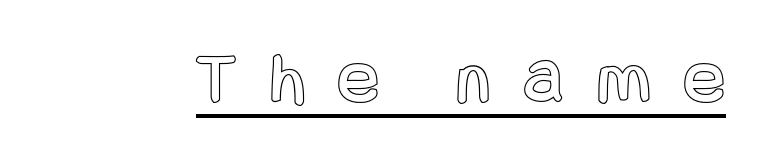
{"italic": "no", "width": "condensed", "x_height": "large", "underline": "yes", "letter_spacing": "wide", "letter_spacing_em": 0.45, "glyph_px": 76}
